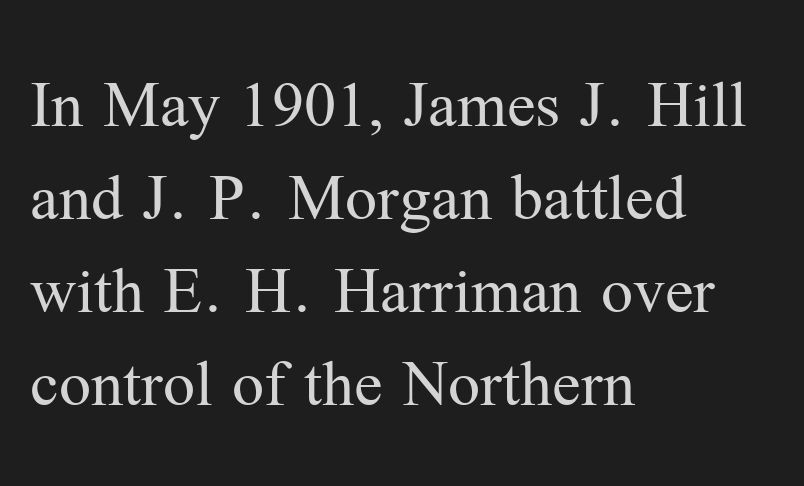
The image shows 71 px regular-weight serif type, upright; set left-aligned, normal line spacing (1.31x), normal letter spacing, not underlined; medium stroke contrast and a medium x-height.
